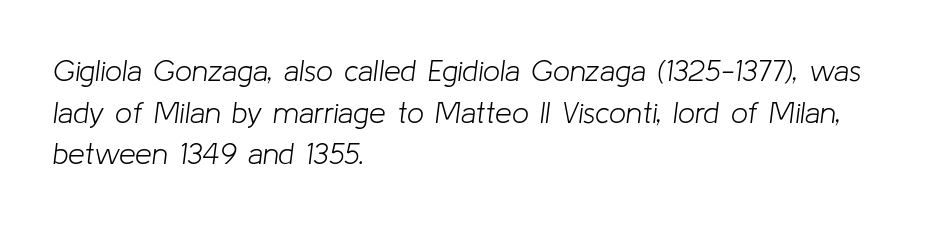
{"italic": "yes", "lean": "right", "slant_degrees": 8, "bold": "no", "weight": "light", "width": "normal", "stroke_contrast": "low", "x_height": "medium", "monospaced": "no", "underline": "no", "align": "left", "line_spacing": "normal", "line_spacing_ratio": 1.39, "letter_spacing": "normal", "letter_spacing_em": 0.0, "glyph_px": 30}
